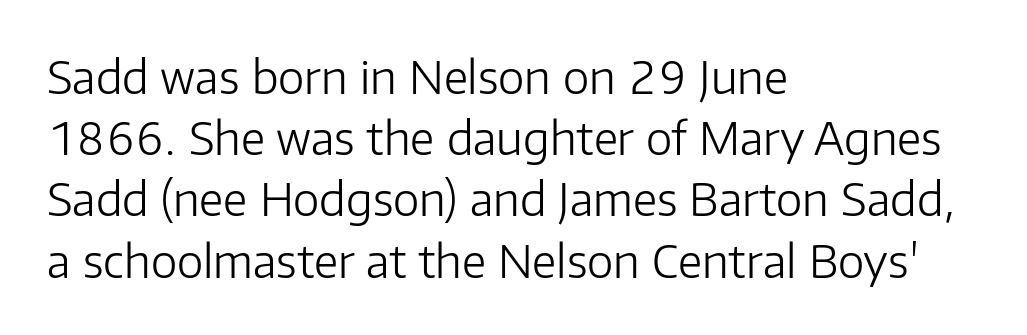
The glyphs in this specimen are sans serif. The line texture is even and compact thanks to regular tracking. Caption: multi-line text, flush left, ragged right. A normal amount of white space separates one row of letters from the next. The typeface has the unassuming heft of standard copy or less.
